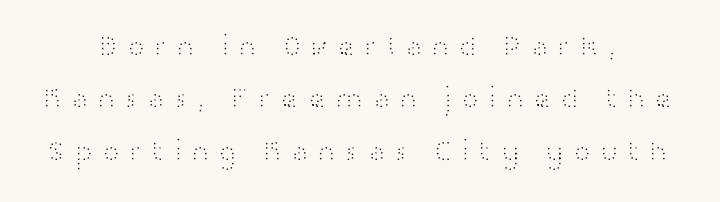
Bare-footed words on every line. Summary of weight: not heavy and not bold. There is plenty of visible air inserted between adjacent glyphs. These lines were composed using upright roman letters.
